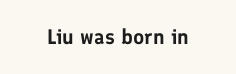
Every character sits straight up, as roman type does. The string is rendered with underlining switched off. Students, note that the glyphs here touch the page at normal intervals.
